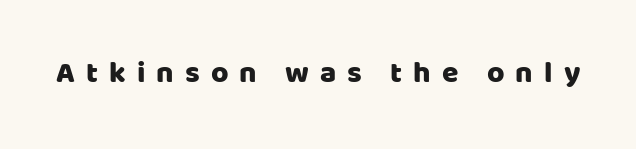
Look at the bottom of the vertical strokes: they stop flat, with no serifs. Here the glyphs are tracked loosely, breaking word shapes into spaced letters. Proportional: the letters do not fall into vertical columns. Ordinary non-slanted type is in use.
